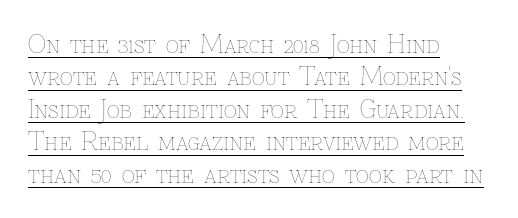
{"italic": "no", "bold": "no", "underline": "yes", "align": "left", "line_spacing": "normal", "line_spacing_ratio": 1.3, "letter_spacing": "normal", "letter_spacing_em": 0.0, "glyph_px": 25}
